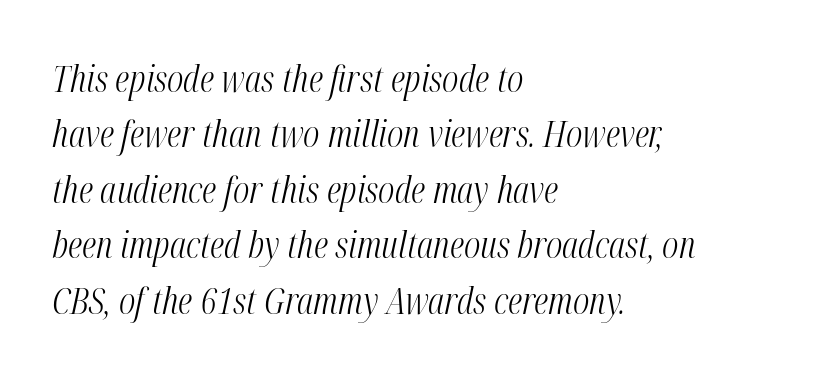
Q: Is the text bold? A: No.
Q: Is the text italic (slanted)? A: Yes, it leans right by about 12 degrees.
Q: Is the text underlined? A: No.
Q: How is the paragraph aligned? A: Left-aligned.
Q: Is the spacing between letters normal or unusually wide? A: Normal.
Q: Is the spacing between lines tight, normal or loose? A: Normal.
Q: Width (condensed, normal, or wide)? A: Condensed.
Q: Stroke contrast? A: Medium.
Q: x-height? A: Medium.
Q: Monospaced? A: No.
